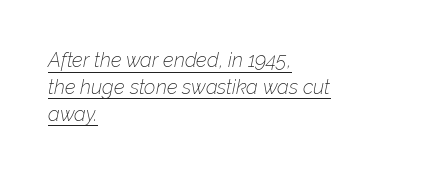
The image shows 20 px text type, italic (leaning right); set left-aligned, normal line spacing (1.34x), normal letter spacing, underlined.
